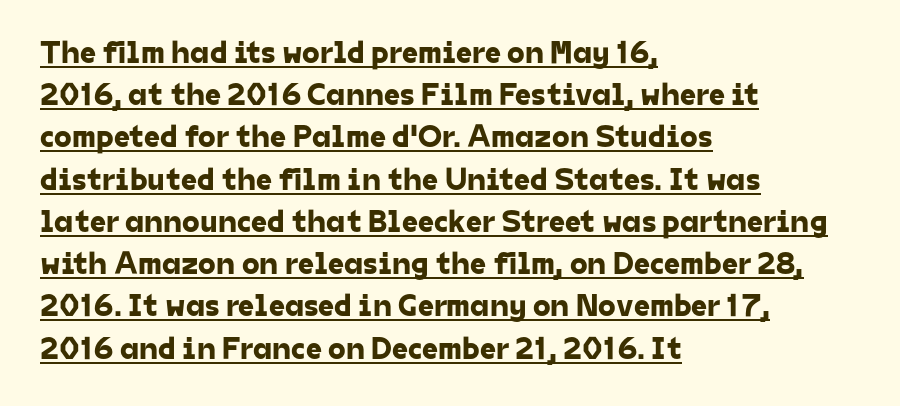
{"serif": "no", "width": "normal", "stroke_contrast": "low", "x_height": "medium", "monospaced": "no", "underline": "yes", "align": "left", "line_spacing": "normal", "line_spacing_ratio": 1.32, "letter_spacing": "normal", "letter_spacing_em": 0.0, "glyph_px": 32}
